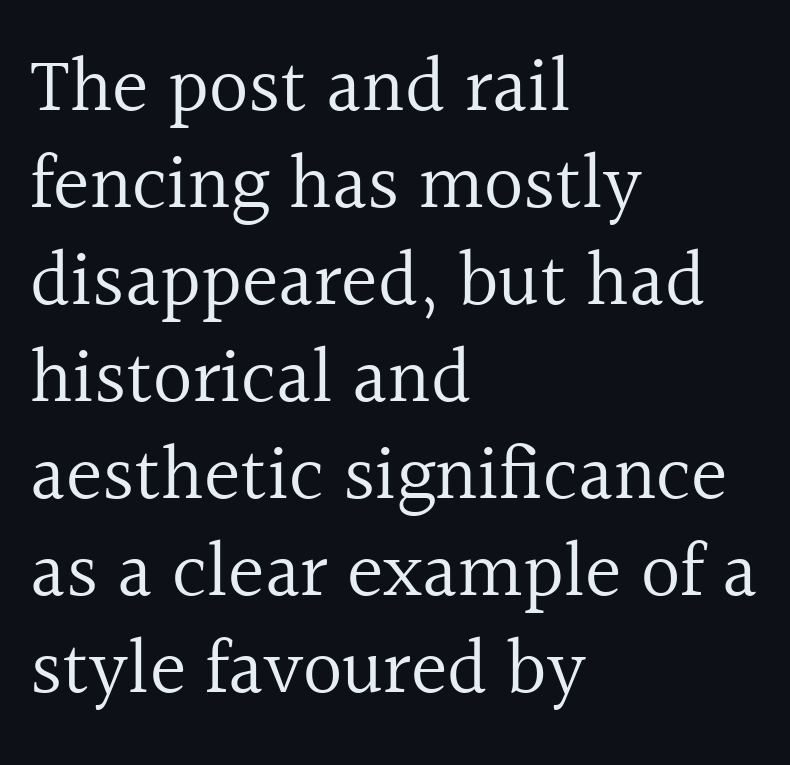
{"serif": "yes", "italic": "no", "bold": "no", "weight": "regular", "width": "normal", "x_height": "medium", "monospaced": "no", "underline": "no", "align": "left", "line_spacing": "normal", "line_spacing_ratio": 1.26, "letter_spacing": "normal", "letter_spacing_em": 0.0, "glyph_px": 77}
